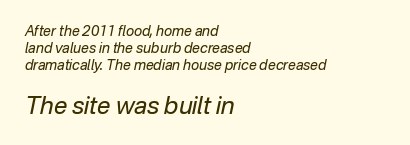
The image shows 24 px text type, italic (leaning right); set left-aligned, line spacing 1.2x, normal letter spacing, not underlined; the second (bottom) block is 1.71x larger.
